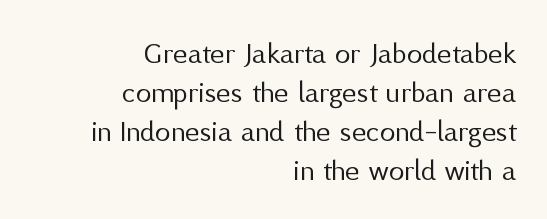
Each row of text sits above clean, open space. When letters stand straight like this, we call the style roman or upright. The weight would be labelled regular, book, light, or lighter still. Compared with typical paragraphs, the rows here are spaced about the same.
